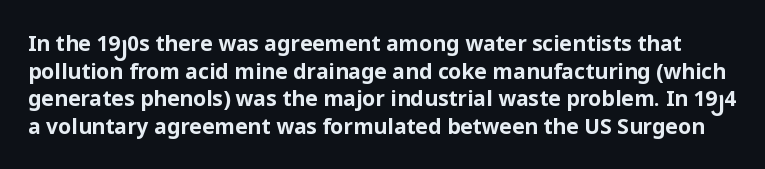
When letters stand straight like this, we call the style roman or upright. The area under the type is left untouched. Bold? Absolutely — the strokes are thick and heavy. Each word holds together tightly as a unit, with standard inter-letter gaps.
